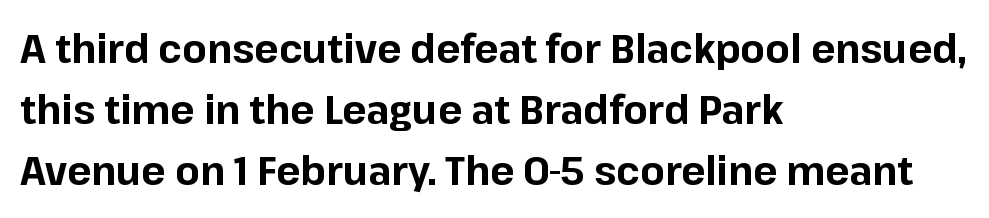
The image shows 40 px bold sans-serif type, upright; set left-aligned, normal line spacing (1.53x), normal letter spacing, not underlined; low stroke contrast and a medium x-height.
